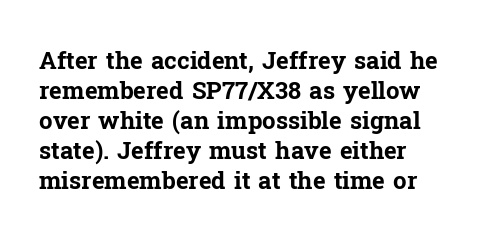
The characters look thick and weighty, a clear bold. Rows of type keep a routine distance in the vertical direction. Each word holds together tightly as a unit, with standard inter-letter gaps. Does the copy run flush right? No — it runs flush left. Beneath every word, the page is bare.
